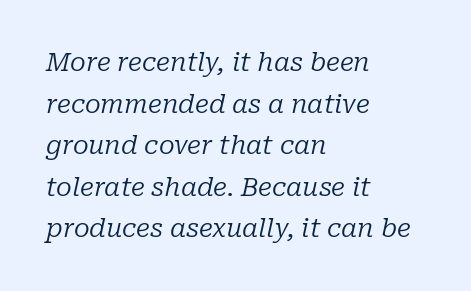
Slant detected: the letters are inclined. Letter spacing: default. The block of text has a typical density, with ordinary space between rows. No letter is thick-stroked: the sample isn't bold.
